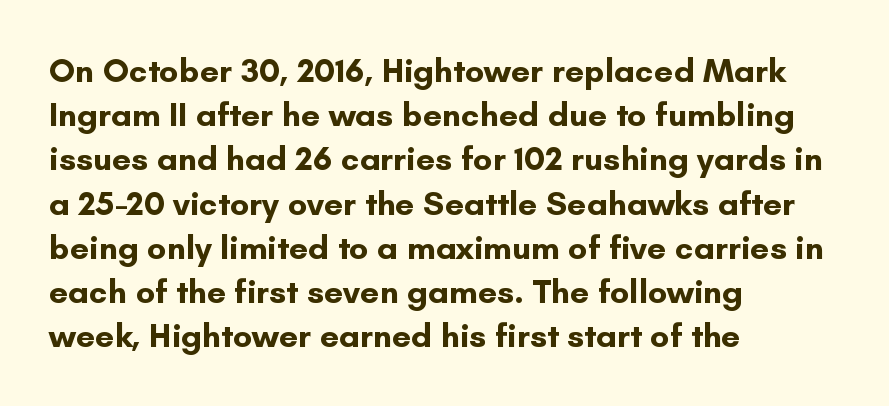
Q: Is the text bold? A: Yes.
Q: Is the text italic (slanted)? A: No, it is upright.
Q: Is the typeface a serif or a sans-serif typeface? A: Sans-serif.
Q: Is the text underlined? A: No.
Q: How is the paragraph aligned? A: Left-aligned.
Q: Is the spacing between letters normal or unusually wide? A: Normal.
Q: Is the spacing between lines tight, normal or loose? A: Normal.
Q: Width (condensed, normal, or wide)? A: Normal.
Q: Stroke contrast? A: Low.
Q: x-height? A: Small.
Q: Monospaced? A: No.
